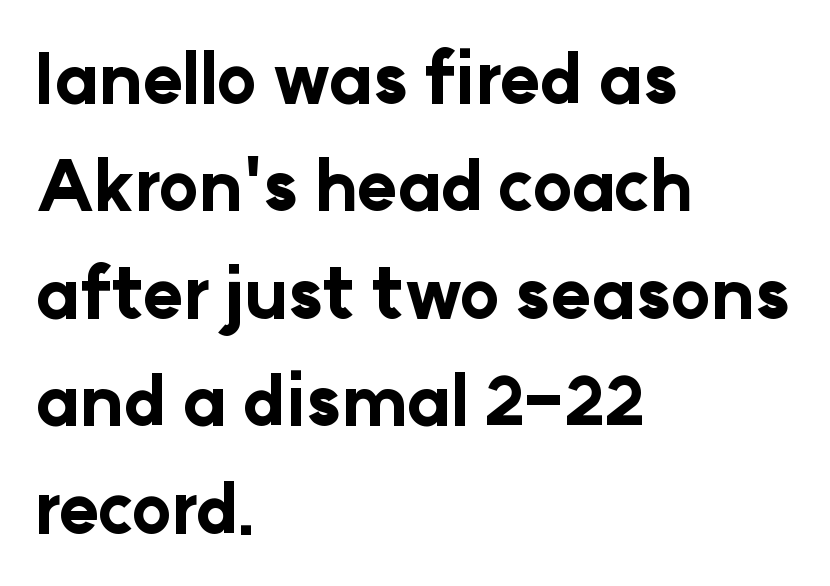
Italic: no, the glyphs are upright roman. The letterforms sit shoulder to shoulder at normal distance. Leading: standard. You can tell from the bare stems that sans-serif type was used. Just letters on the line, the space beneath them empty.
